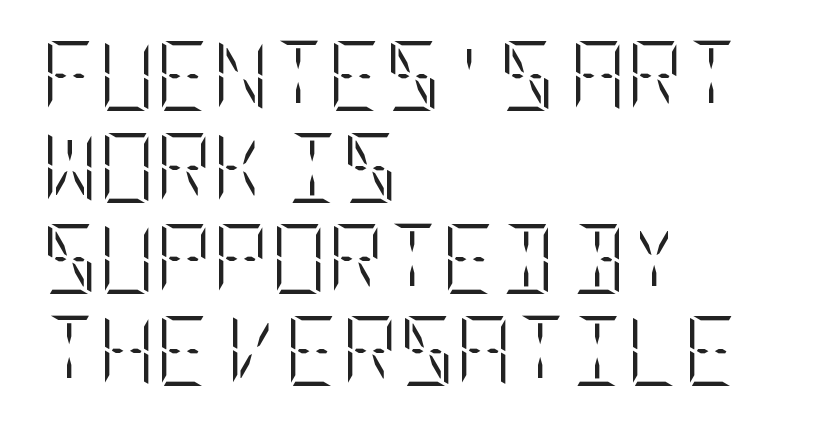
{"italic": "no", "bold": "no", "weight": "light", "width": "condensed", "stroke_contrast": "low", "x_height": "large", "underline": "no", "align": "left", "line_spacing": "normal", "line_spacing_ratio": 1.31, "letter_spacing": "normal", "letter_spacing_em": 0.0, "glyph_px": 70}
